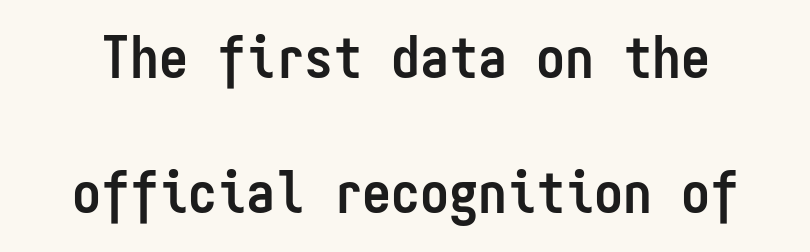
{"serif": "no", "italic": "no", "bold": "yes", "weight": "semibold", "width": "condensed", "stroke_contrast": "low", "x_height": "medium", "monospaced": "yes", "underline": "no", "line_spacing": "loose", "line_spacing_ratio": 2.32, "letter_spacing": "normal", "letter_spacing_em": 0.0, "glyph_px": 58}
